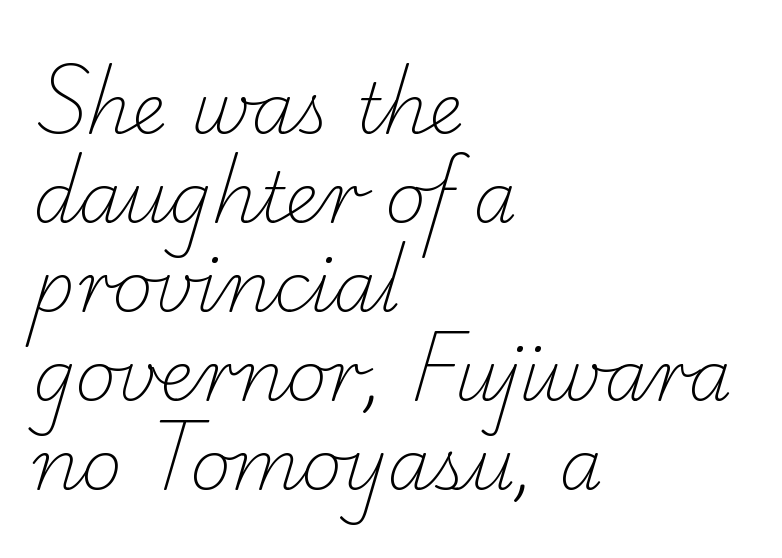
Bare-footed words on every line. Regular leading. Yep, those are serifs on the letters. The typeface has the unassuming heft of standard copy or less. No extra tracking has been applied to these lines.
